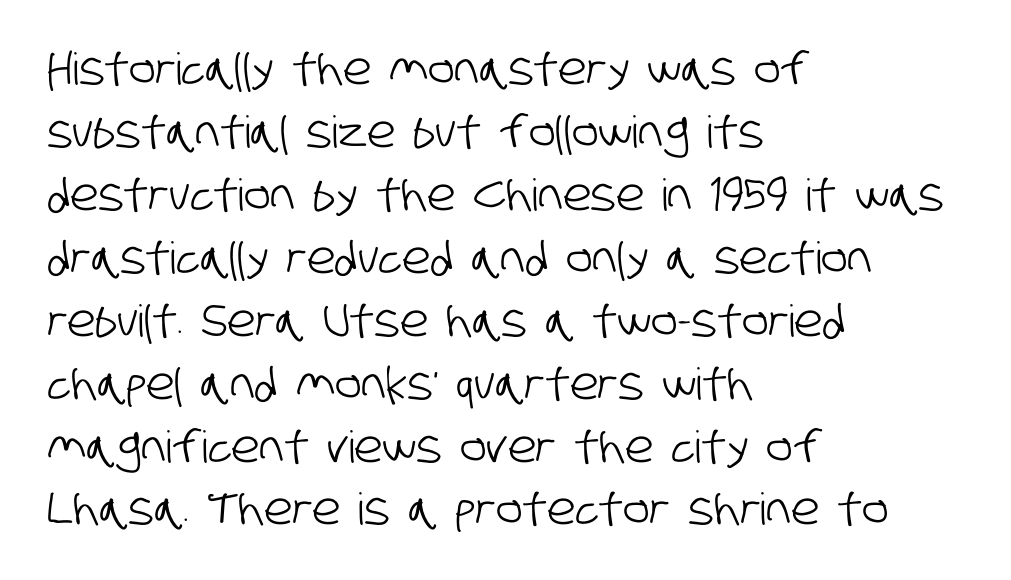
Q: Is the typeface a serif or a sans-serif typeface? A: Sans-serif.
Q: Is the text underlined? A: No.
Q: How is the paragraph aligned? A: Left-aligned.
Q: Is the spacing between letters normal or unusually wide? A: Normal.
Q: Is the spacing between lines tight, normal or loose? A: Normal.
Q: Width (condensed, normal, or wide)? A: Condensed.
Q: Stroke contrast? A: Low.
Q: x-height? A: Large.
Q: Monospaced? A: No.
